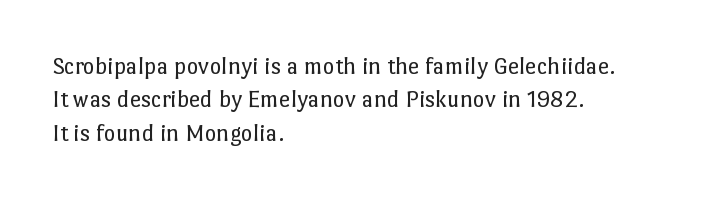
The image shows 25 px text type, upright; set left-aligned, normal line spacing (1.34x), normal letter spacing, not underlined.
